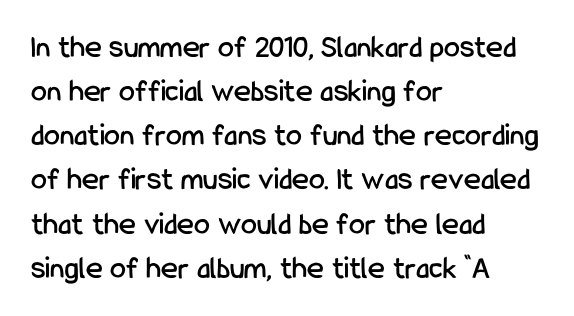
{"serif": "no", "italic": "no", "width": "condensed", "stroke_contrast": "low", "x_height": "medium", "monospaced": "no", "underline": "no", "align": "left", "line_spacing": "normal", "line_spacing_ratio": 1.38, "letter_spacing": "normal", "letter_spacing_em": 0.0, "glyph_px": 32}
